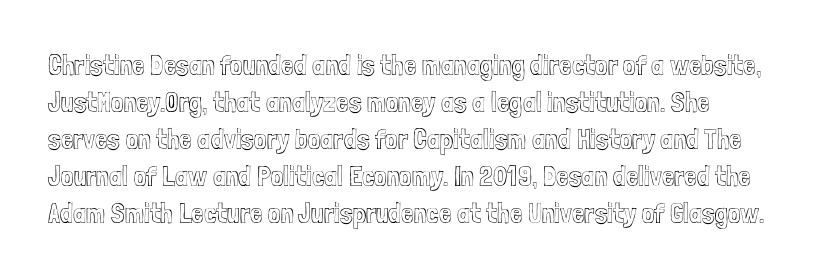
Q: Is the text italic (slanted)? A: No, it is upright.
Q: Is the text underlined? A: No.
Q: Is the spacing between letters normal or unusually wide? A: Normal.
Q: Is the spacing between lines tight, normal or loose? A: Normal.
Q: Width (condensed, normal, or wide)? A: Condensed.
Q: x-height? A: Medium.
Q: Monospaced? A: No.
